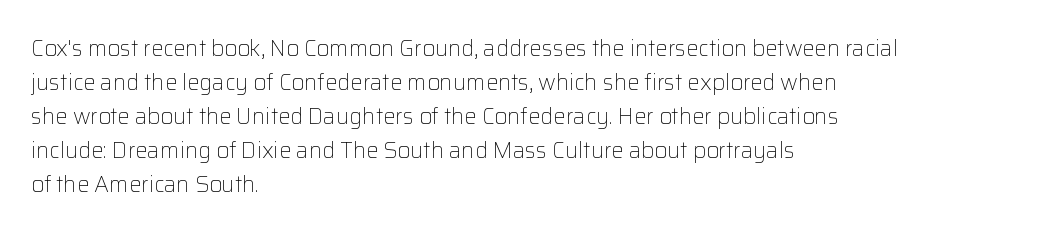
The image shows 22 px text type, upright; set left-aligned, normal line spacing (1.54x), normal letter spacing, not underlined.
